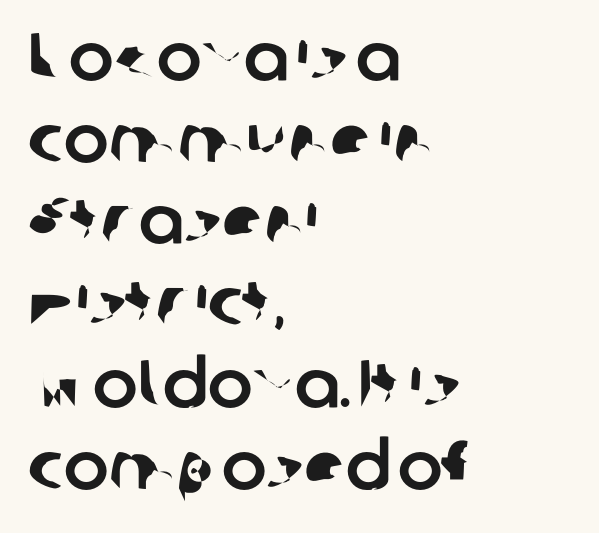
Q: Is the typeface a serif or a sans-serif typeface? A: Sans-serif.
Q: Is the text underlined? A: No.
Q: How is the paragraph aligned? A: Left-aligned.
Q: Is the spacing between letters normal or unusually wide? A: Normal.
Q: Width (condensed, normal, or wide)? A: Normal.
Q: Stroke contrast? A: Low.
Q: x-height? A: Medium.
Q: Monospaced? A: No.
